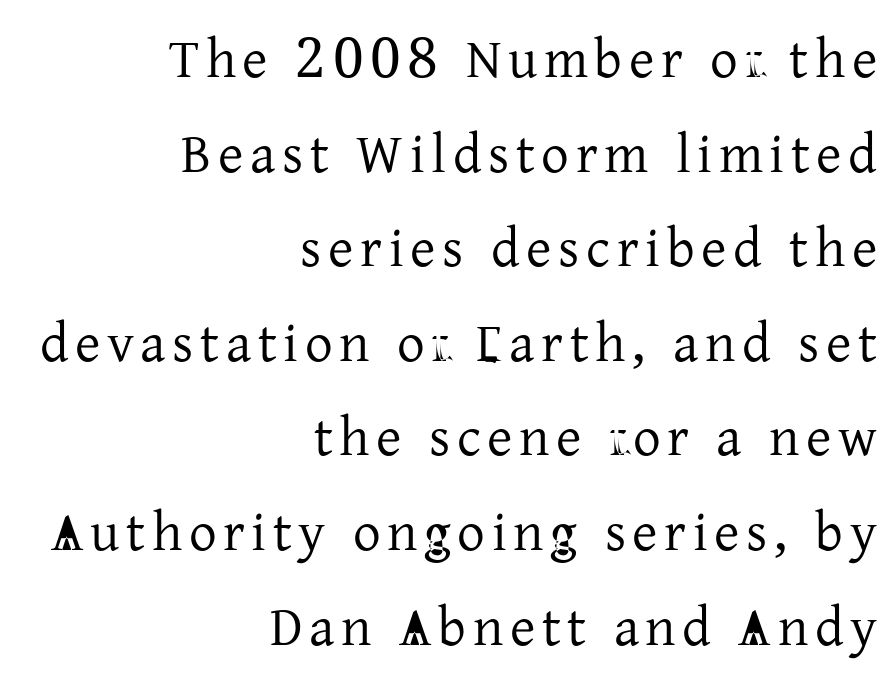
Q: Is the text bold? A: No.
Q: Is the text italic (slanted)? A: No, it is upright.
Q: Is the typeface a serif or a sans-serif typeface? A: Serif.
Q: Is the text underlined? A: No.
Q: How is the paragraph aligned? A: Right-aligned.
Q: Width (condensed, normal, or wide)? A: Normal.
Q: Stroke contrast? A: Low.
Q: x-height? A: Medium.
Q: Monospaced? A: No.
